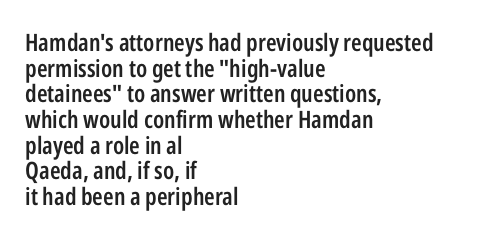
Quick note: underline off. Stroke thickness is moderately raised; the sample reads as semibold. This is the regular roman posture of the typeface. Teacher's note: observe the even left margin — that is flush-left alignment.
